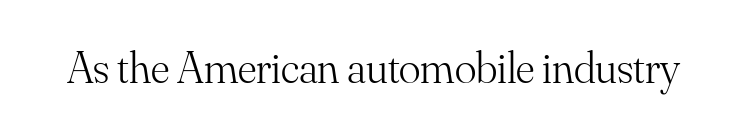
The passage shown is typed in a proportional face where columns would drift. The typeface has the unassuming heft of standard copy or less. How are the letters spaced? Ordinarily, with no added tracking. Nope, not italic — everything's standing straight. Check where the strokes stop: tiny serifs finish them off.
